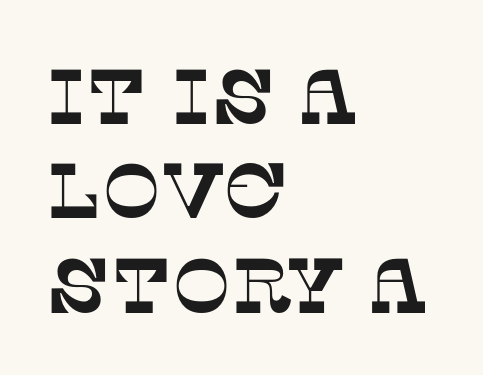
{"serif": "yes", "width": "normal", "stroke_contrast": "low", "x_height": "large", "monospaced": "no", "underline": "no", "align": "left", "line_spacing_ratio": 1.21, "letter_spacing": "normal", "letter_spacing_em": 0.0, "glyph_px": 78}
